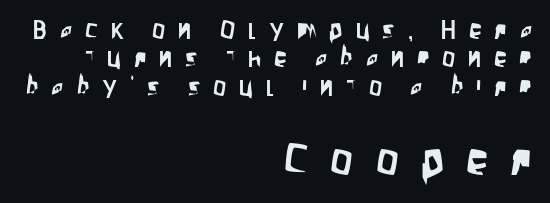
Q: Is the text italic (slanted)? A: No, it is upright.
Q: Is the typeface a serif or a sans-serif typeface? A: Sans-serif.
Q: Is the text underlined? A: No.
Q: How is the paragraph aligned? A: Right-aligned.
Q: Is the spacing between letters normal or unusually wide? A: Unusually wide.
Q: Is the spacing between lines tight, normal or loose? A: Tight.
Q: Which block of text is set in a larger size, the first (top) or the second (bottom)? A: The second (bottom) one.
Q: Width (condensed, normal, or wide)? A: Condensed.
Q: Stroke contrast? A: Low.
Q: x-height? A: Large.
Q: Monospaced? A: No.
